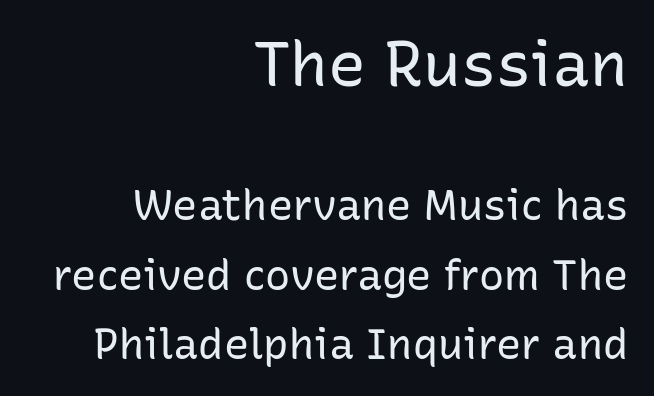
Q: Is the text bold? A: No.
Q: Is the text italic (slanted)? A: No, it is upright.
Q: Is the typeface a serif or a sans-serif typeface? A: Sans-serif.
Q: Is the text underlined? A: No.
Q: How is the paragraph aligned? A: Right-aligned.
Q: Is the spacing between letters normal or unusually wide? A: Normal.
Q: Is the spacing between lines tight, normal or loose? A: Normal.
Q: Which block of text is set in a larger size, the first (top) or the second (bottom)? A: The first (top) one.
Q: Width (condensed, normal, or wide)? A: Normal.
Q: Stroke contrast? A: Low.
Q: x-height? A: Medium.
Q: Monospaced? A: No.
